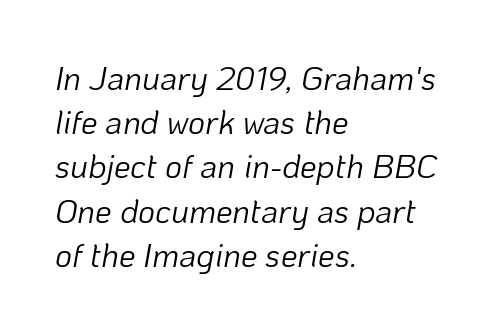
The image shows 33 px light type, italic (leaning right); set left-aligned, normal line spacing (1.34x), normal letter spacing, not underlined; low stroke contrast and a medium x-height.
